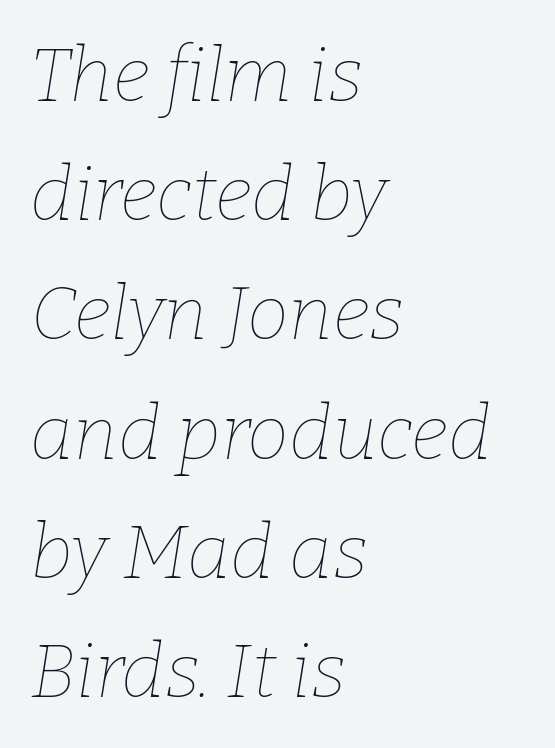
Is the stroke heavy? The answer is a plain regular-or-lighter. This rendering leaves character spacing at its baseline value. Leftover space on each line is placed entirely after the last word. The typography opts for an oblique posture over an upright one. Each letter keeps its own natural width here, so spacing adapts to shape. Whoever set this chose a conventional vertical rhythm.
